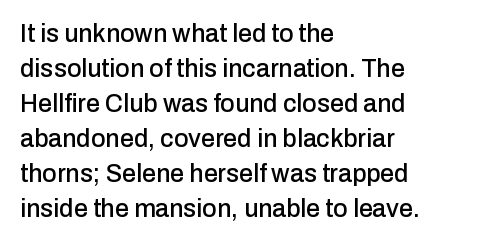
The rendering uses a moderate line-height, typical for paragraphs. A typesetter would call this zero additional tracking. Teacher's note: observe the even left margin — that is flush-left alignment. The string is rendered with underlining switched off. Posture: straight, roman, zero tilt.
